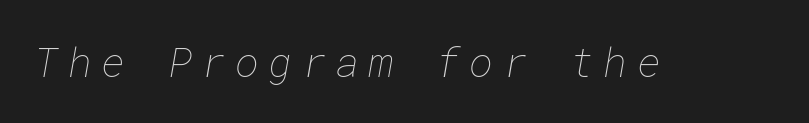
{"bold": "no", "weight": "thin", "width": "normal", "stroke_contrast": "low", "x_height": "medium", "underline": "no", "letter_spacing": "wide", "letter_spacing_em": 0.23, "glyph_px": 41}
